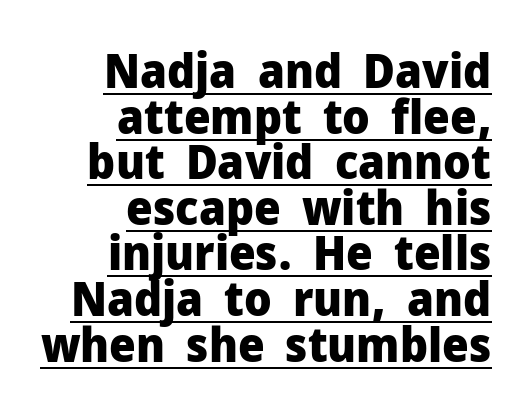
{"serif": "no", "italic": "no", "bold": "yes", "weight": "heavy", "width": "normal", "stroke_contrast": "low", "x_height": "medium", "monospaced": "no", "underline": "yes", "align": "right", "line_spacing": "tight", "line_spacing_ratio": 0.97, "letter_spacing": "normal", "letter_spacing_em": 0.0, "glyph_px": 47}
